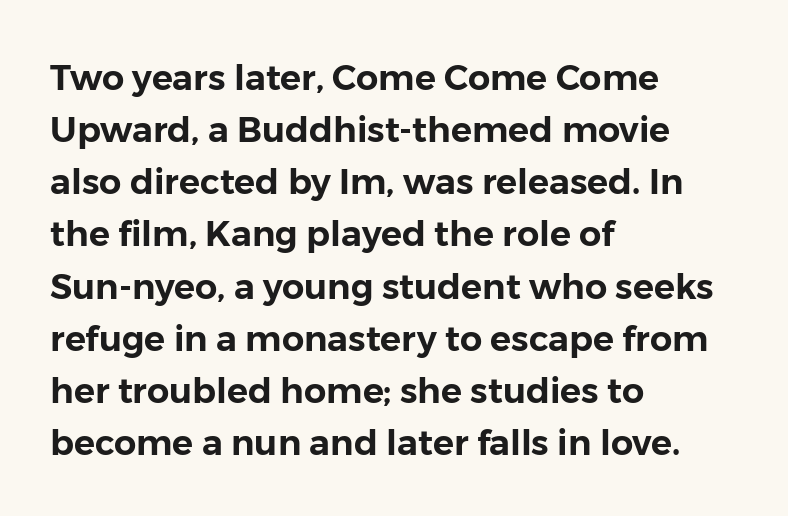
The image shows 35 px sans-serif type, upright; set left-aligned, normal line spacing (1.49x), normal letter spacing, not underlined; low stroke contrast and a medium x-height.
